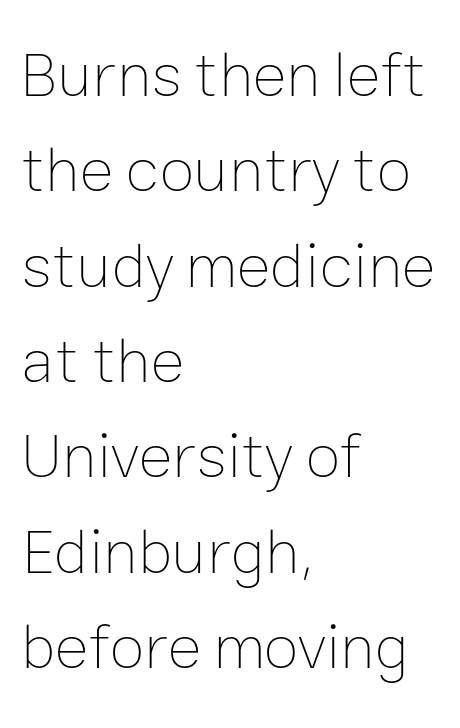
The image shows 64 px thin type, upright; set left-aligned, normal line spacing (1.49x), normal letter spacing, not underlined; low stroke contrast and a medium x-height.
